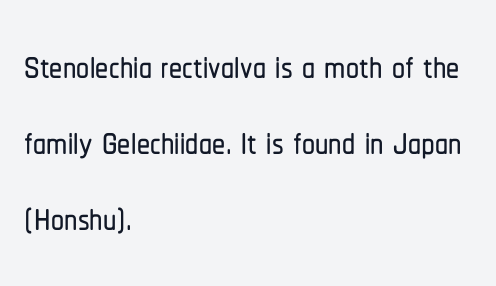
Q: Is the text italic (slanted)? A: No, it is upright.
Q: Is the typeface a serif or a sans-serif typeface? A: Sans-serif.
Q: Is the text underlined? A: No.
Q: How is the paragraph aligned? A: Left-aligned.
Q: Is the spacing between letters normal or unusually wide? A: Normal.
Q: Is the spacing between lines tight, normal or loose? A: Normal.
Q: Width (condensed, normal, or wide)? A: Condensed.
Q: Stroke contrast? A: Low.
Q: x-height? A: Medium.
Q: Monospaced? A: No.
